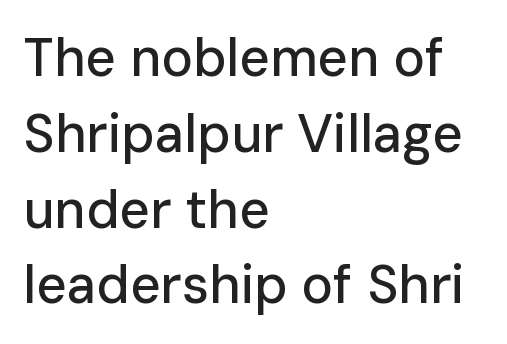
{"serif": "no", "italic": "no", "width": "normal", "stroke_contrast": "low", "x_height": "medium", "monospaced": "no", "underline": "no", "align": "left", "line_spacing": "normal", "line_spacing_ratio": 1.43, "letter_spacing": "normal", "letter_spacing_em": 0.0, "glyph_px": 53}
